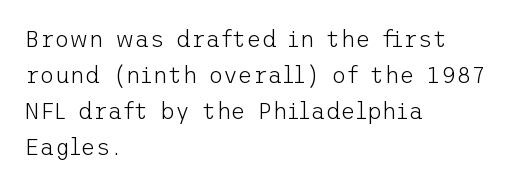
The image shows 23 px text type, upright; set left-aligned, normal line spacing (1.57x), normal letter spacing, not underlined.
